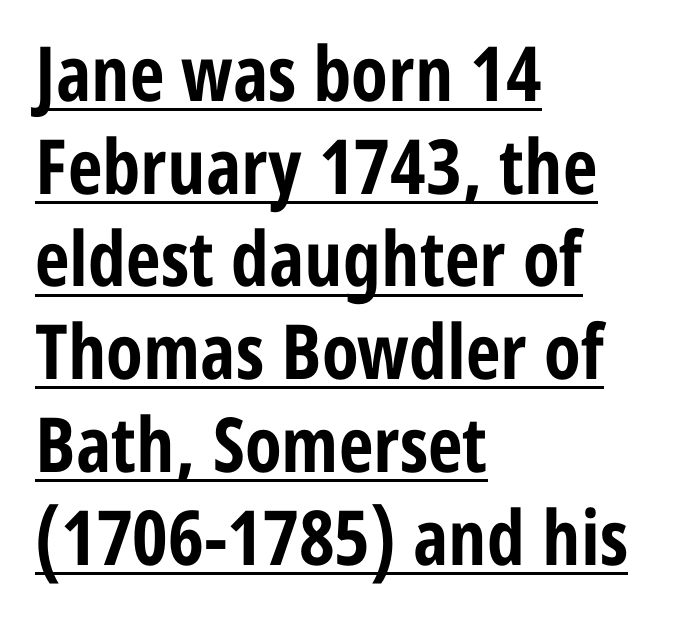
Spacing between characters is what you'd get straight out of the box. Notice how thick the strokes are: this is what a full bold looks like. Are there feet on the stems? There aren't — it's a sans. Proportional: the letters do not fall into vertical columns. If you drew a ruler down the left edge, every line would touch it.
